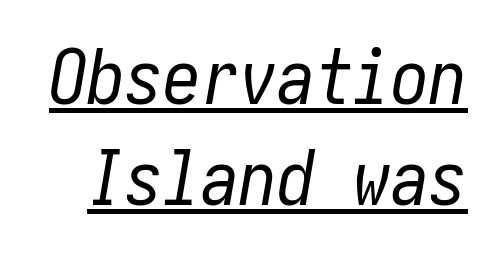
The image shows 76 px regular-weight, condensed type, italic (leaning right); set normal line spacing (1.33x), normal letter spacing, underlined; low stroke contrast and a medium x-height.
